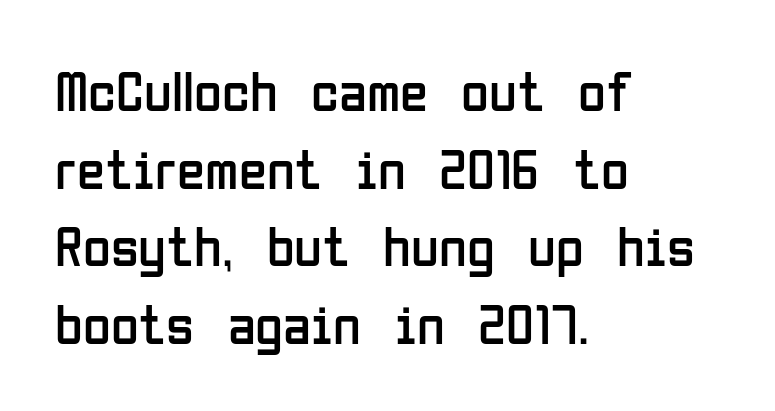
{"serif": "no", "italic": "no", "bold": "no", "weight": "regular", "width": "condensed", "stroke_contrast": "low", "x_height": "medium", "monospaced": "no", "underline": "no", "align": "left", "line_spacing": "normal", "line_spacing_ratio": 1.36, "letter_spacing": "normal", "letter_spacing_em": 0.0, "glyph_px": 57}
